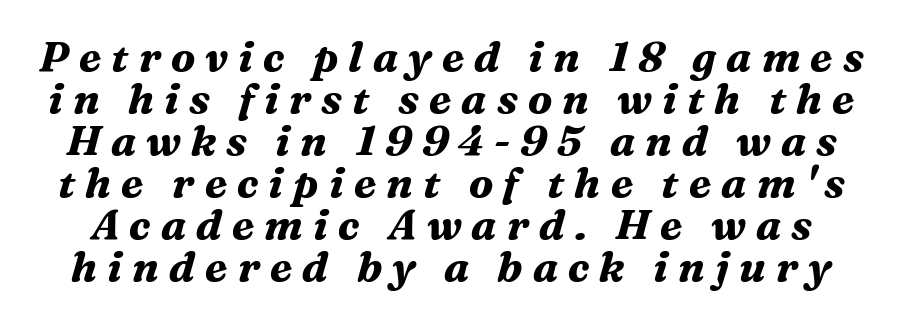
Q: Is the text bold? A: Yes.
Q: Is the text italic (slanted)? A: Yes, it leans right by about 16 degrees.
Q: Is the typeface a serif or a sans-serif typeface? A: Serif.
Q: Is the text underlined? A: No.
Q: Is the spacing between letters normal or unusually wide? A: Unusually wide.
Q: Is the spacing between lines tight, normal or loose? A: Tight.
Q: Width (condensed, normal, or wide)? A: Normal.
Q: Stroke contrast? A: Medium.
Q: x-height? A: Medium.
Q: Monospaced? A: No.
